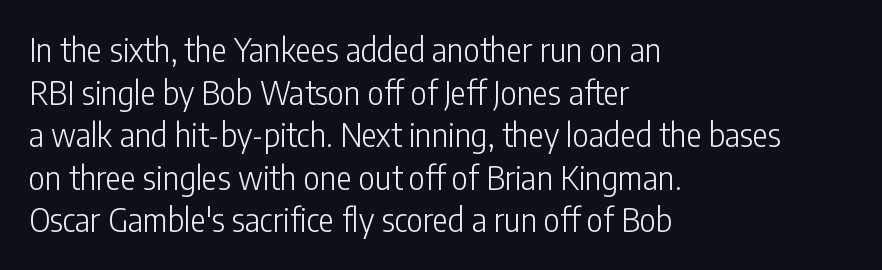
The image shows 32 px light, condensed sans-serif type, upright; set left-aligned, normal line spacing (1.33x), normal letter spacing, not underlined; low stroke contrast and a medium x-height.
